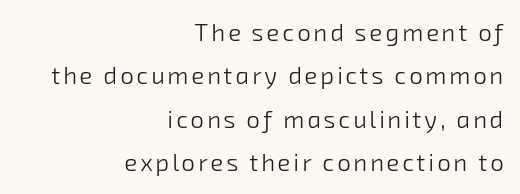
Stroke thickness stays within the range of a standard reading face or lighter. Descenders are the only things crossing below the line. Where is the straight margin? On the right.
